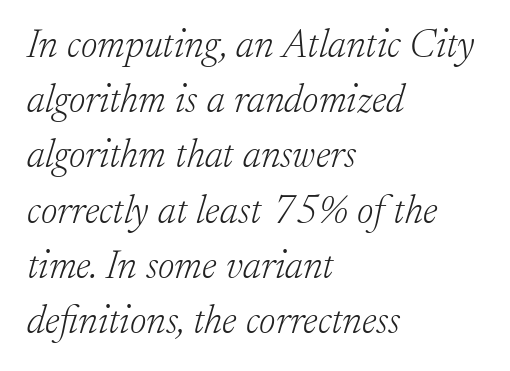
The rendering applies a slant to the glyphs. Looks like regular typesetting: each glyph gets only the width it needs. Horizontal bands of white between lines are of average thickness. Inter-character spacing is left at the font's built-in metrics.
